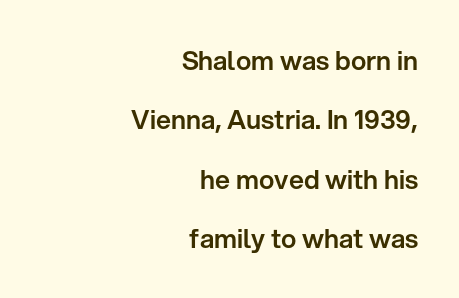
Q: Is the text italic (slanted)? A: No, it is upright.
Q: Is the text underlined? A: No.
Q: How is the paragraph aligned? A: Right-aligned.
Q: Is the spacing between letters normal or unusually wide? A: Normal.
Q: Is the spacing between lines tight, normal or loose? A: Loose.
